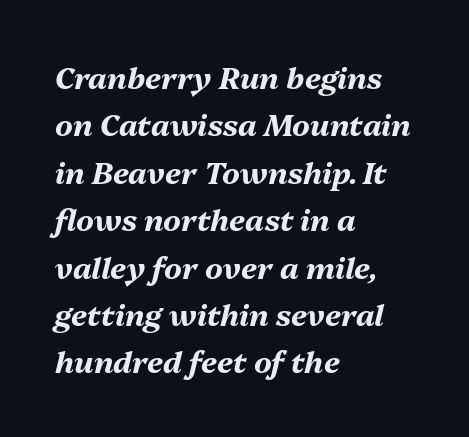
Q: Is the text bold? A: Yes.
Q: Is the text italic (slanted)? A: Yes, it leans right by about 13 degrees.
Q: Is the text underlined? A: No.
Q: How is the paragraph aligned? A: Left-aligned.
Q: Is the spacing between letters normal or unusually wide? A: Normal.
Q: Is the spacing between lines tight, normal or loose? A: Normal.
Q: Width (condensed, normal, or wide)? A: Normal.
Q: Stroke contrast? A: Medium.
Q: x-height? A: Medium.
Q: Monospaced? A: No.
